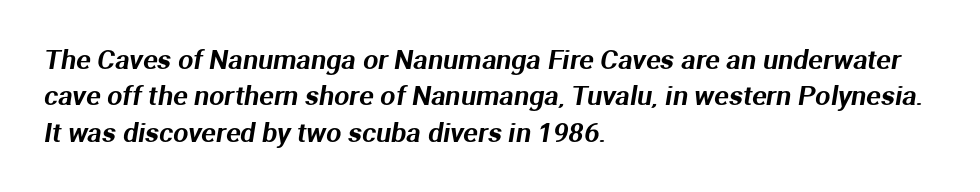
{"underline": "no", "align": "left", "line_spacing": "normal", "line_spacing_ratio": 1.35, "letter_spacing": "normal", "letter_spacing_em": 0.0, "glyph_px": 27}
